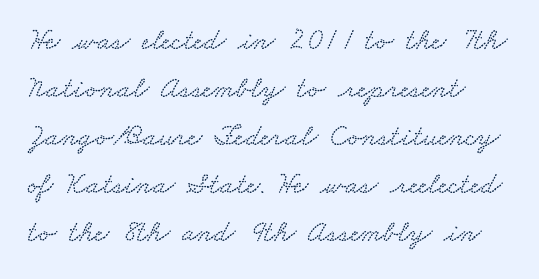
{"width": "wide", "stroke_contrast": "low", "x_height": "small", "monospaced": "no", "underline": "no", "line_spacing": "normal", "line_spacing_ratio": 1.6, "letter_spacing": "normal", "letter_spacing_em": 0.0, "glyph_px": 30}
